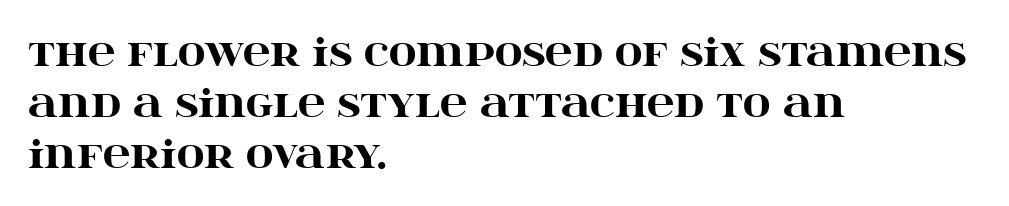
The typography opts for an upright posture over an oblique one. Anything drawn beneath the words? Only blank space. Regarding leading, the lines here are spaced in the standard way. The ragged edge is on the right, which tells us the setting is flush left. The glyphs in this specimen are seriffed. Compared with typical body copy, the letter spacing here is the same.
